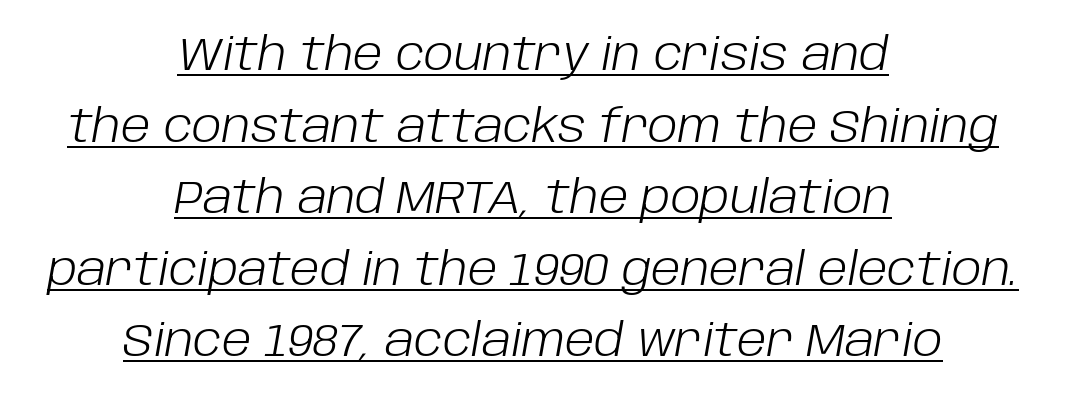
The image shows 45 px light type, italic (leaning right); set centered, normal line spacing (1.59x), normal letter spacing, underlined; low stroke contrast and a large x-height.
